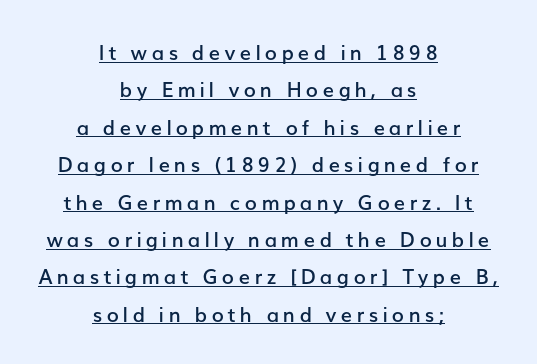
Centered paragraph, ragged on both sides. Heft: intermediate — a semibold. This is underlined copy, the kind a proofreader might mark for attention. Does the lettering tilt? It doesn't — this is upright.
